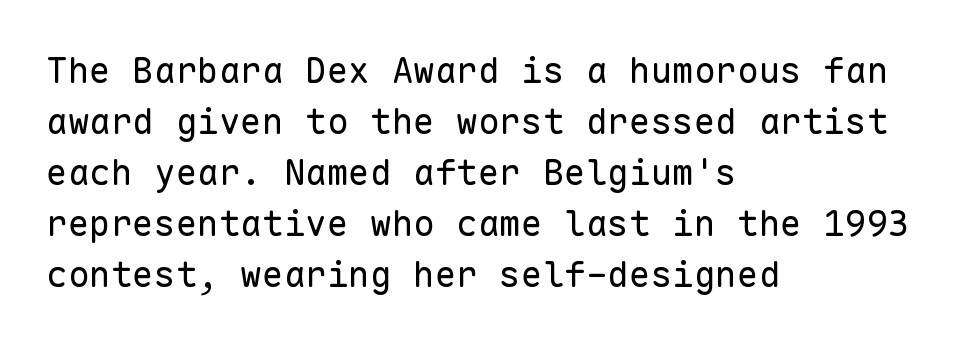
The image shows 36 px regular-weight sans-serif type, upright, monospaced; set left-aligned, normal line spacing (1.42x), normal letter spacing, not underlined; low stroke contrast and a medium x-height.
